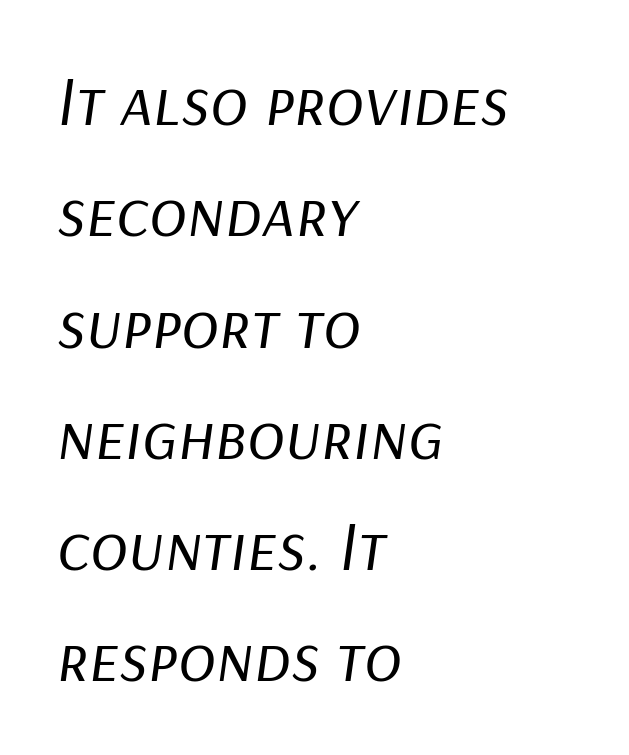
The image shows 70 px regular-weight type, italic (leaning right); set left-aligned, normal line spacing (1.59x), normal letter spacing, not underlined; low stroke contrast and a medium x-height.
